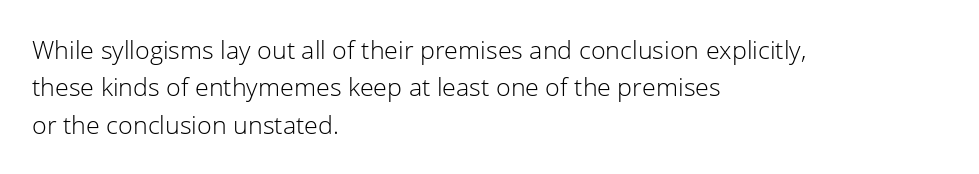
The image shows 25 px text type, upright; set left-aligned, normal line spacing (1.5x), normal letter spacing, not underlined.
